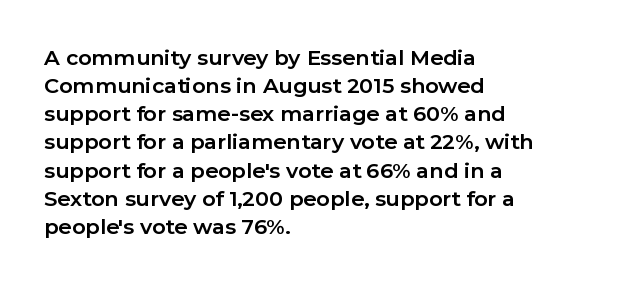
Anything drawn beneath the words? Only blank space. Evenly set lines give the paragraph a standard silhouette. In CSS terms this would be text-align: left. The font's upright variant was chosen for this text. Strokes here are thick enough to call this a true bold.
